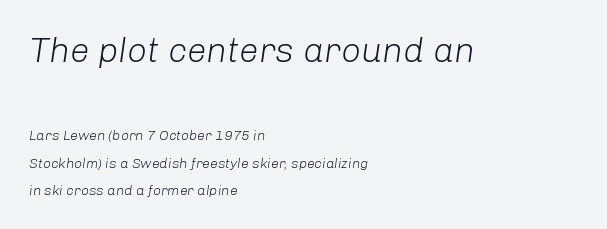
Q: Is the text bold? A: No.
Q: Is the text italic (slanted)? A: Yes, it leans right by about 8 degrees.
Q: Is the text underlined? A: No.
Q: How is the paragraph aligned? A: Left-aligned.
Q: Is the spacing between letters normal or unusually wide? A: Normal.
Q: Is the spacing between lines tight, normal or loose? A: Loose.
Q: Which block of text is set in a larger size, the first (top) or the second (bottom)? A: The first (top) one.
Q: Width (condensed, normal, or wide)? A: Normal.
Q: Stroke contrast? A: Low.
Q: x-height? A: Medium.
Q: Monospaced? A: No.
